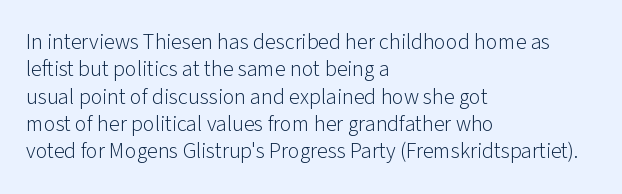
{"italic": "no", "bold": "no", "underline": "no", "align": "left", "line_spacing_ratio": 1.24, "letter_spacing": "normal", "letter_spacing_em": 0.0, "glyph_px": 22}
